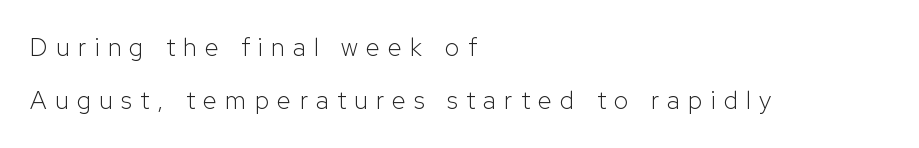
Q: Is the text bold? A: No.
Q: Is the text italic (slanted)? A: No, it is upright.
Q: Is the text underlined? A: No.
Q: How is the paragraph aligned? A: Left-aligned.
Q: Is the spacing between letters normal or unusually wide? A: Unusually wide.
Q: Is the spacing between lines tight, normal or loose? A: Loose.
